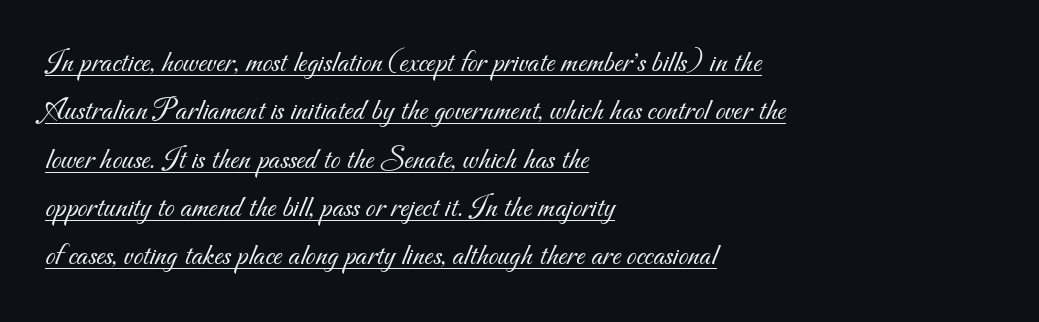
Q: Is the text bold? A: No.
Q: Is the typeface a serif or a sans-serif typeface? A: Sans-serif.
Q: Is the text underlined? A: Yes.
Q: How is the paragraph aligned? A: Left-aligned.
Q: Is the spacing between letters normal or unusually wide? A: Normal.
Q: Is the spacing between lines tight, normal or loose? A: Normal.
Q: Width (condensed, normal, or wide)? A: Normal.
Q: Stroke contrast? A: Medium.
Q: x-height? A: Small.
Q: Monospaced? A: No.
